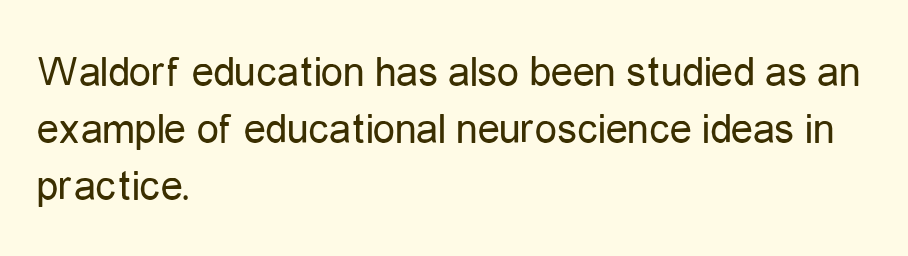
Q: Is the text bold? A: No.
Q: Is the text italic (slanted)? A: No, it is upright.
Q: Is the typeface a serif or a sans-serif typeface? A: Sans-serif.
Q: Is the text underlined? A: No.
Q: How is the paragraph aligned? A: Left-aligned.
Q: Is the spacing between letters normal or unusually wide? A: Normal.
Q: Is the spacing between lines tight, normal or loose? A: Normal.
Q: Width (condensed, normal, or wide)? A: Condensed.
Q: Stroke contrast? A: Low.
Q: x-height? A: Medium.
Q: Monospaced? A: No.
